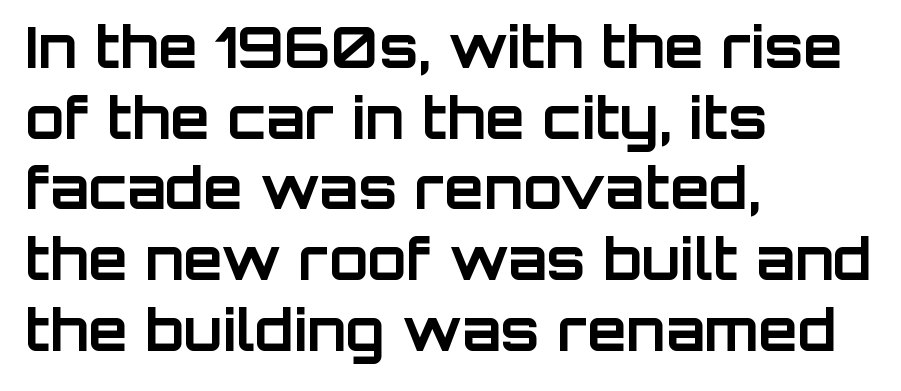
{"serif": "no", "italic": "no", "bold": "yes", "weight": "bold", "width": "normal", "stroke_contrast": "low", "x_height": "large", "monospaced": "no", "underline": "no", "align": "left", "line_spacing_ratio": 1.24, "letter_spacing": "normal", "letter_spacing_em": 0.0, "glyph_px": 57}
